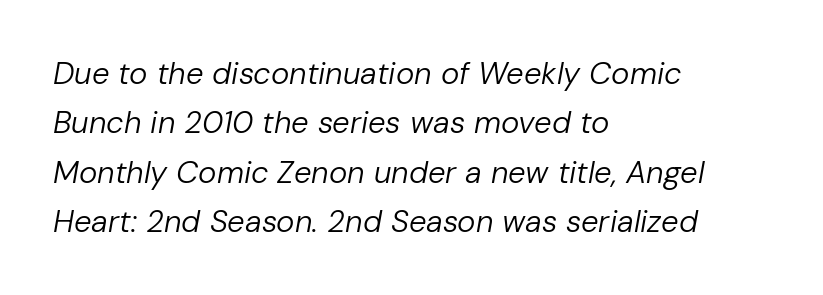
The image shows 31 px regular-weight type, italic (leaning right); set left-aligned, normal line spacing (1.59x), normal letter spacing, not underlined; low stroke contrast and a medium x-height.
